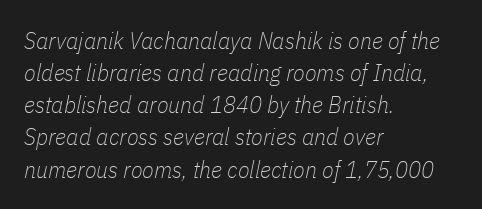
Q: Is the text bold? A: No.
Q: Is the text italic (slanted)? A: Yes, it leans right by about 11 degrees.
Q: Is the text underlined? A: No.
Q: How is the paragraph aligned? A: Left-aligned.
Q: Is the spacing between letters normal or unusually wide? A: Normal.
Q: Is the spacing between lines tight, normal or loose? A: Normal.
